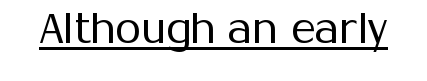
This sample has the flowing, uneven cadence of proportional lettering. The text was rendered using a sans face with plain stroke endings. Is the stroke heavy? The answer is a plain regular-or-lighter. The letters sit at their default tracking, neither squeezed nor spread. The sample's only ornament is a line tracing under the words. The font's upright variant was chosen for this text.
